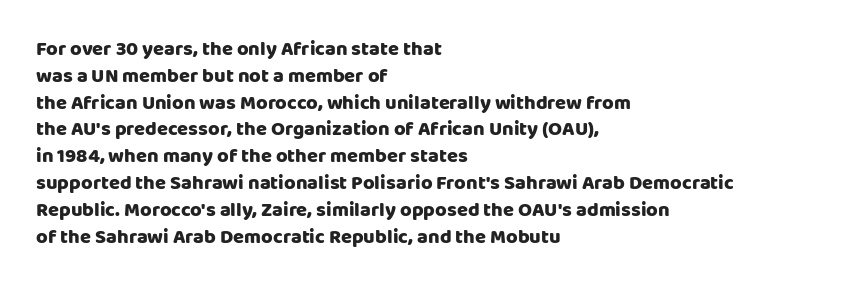
Q: Is the text italic (slanted)? A: No, it is upright.
Q: Is the text underlined? A: No.
Q: How is the paragraph aligned? A: Left-aligned.
Q: Is the spacing between letters normal or unusually wide? A: Normal.
Q: Is the spacing between lines tight, normal or loose? A: Normal.
